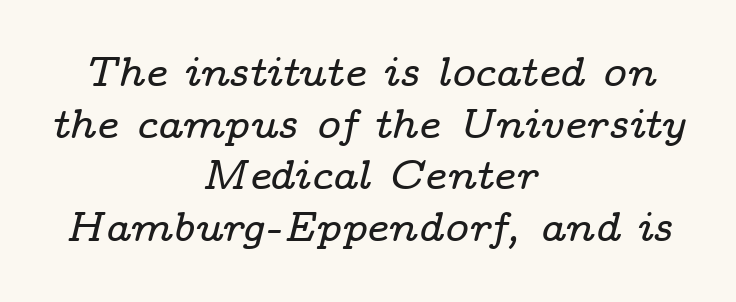
The image shows 41 px wide serif type, italic (leaning right); set centered, normal line spacing (1.26x), normal letter spacing, not underlined; low stroke contrast and a medium x-height.
